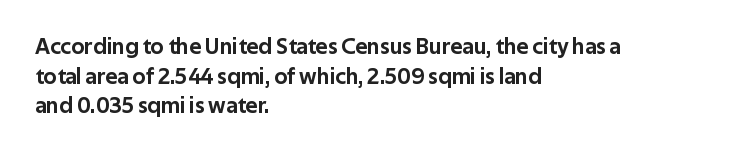
{"italic": "no", "underline": "no", "align": "left", "line_spacing": "normal", "line_spacing_ratio": 1.29, "letter_spacing": "normal", "letter_spacing_em": 0.0, "glyph_px": 23}
